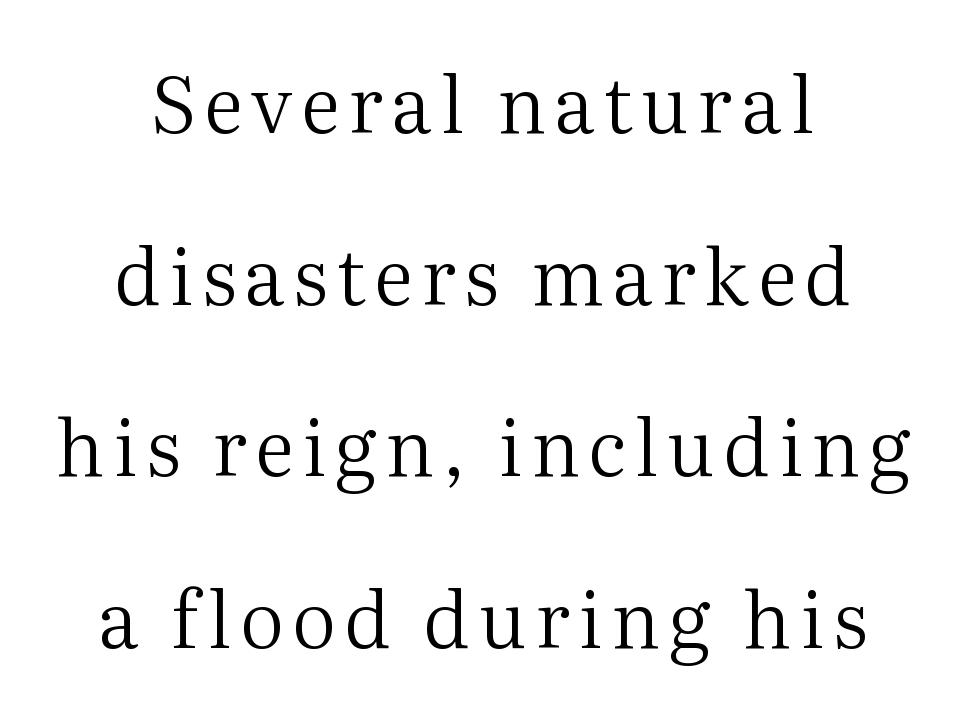
{"serif": "yes", "italic": "no", "bold": "no", "weight": "regular", "width": "normal", "stroke_contrast": "medium", "x_height": "medium", "monospaced": "no", "underline": "no", "align": "center", "line_spacing": "loose", "line_spacing_ratio": 2.2, "glyph_px": 78}
